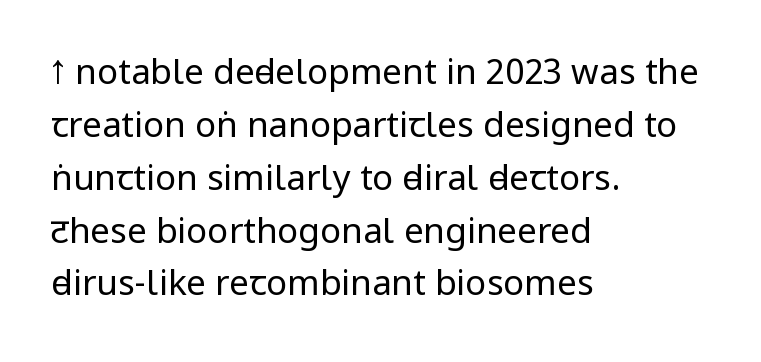
Honestly, there is no underline to notice here at all. A sans-serif font was chosen for this passage. These lines keep a tight, regular rhythm from letter to letter. Reading down the block, your eye returns to a fixed left position each line. Counters stay open thanks to moderate or lighter strokes. One glance says typical: line gaps are just what's usual.
